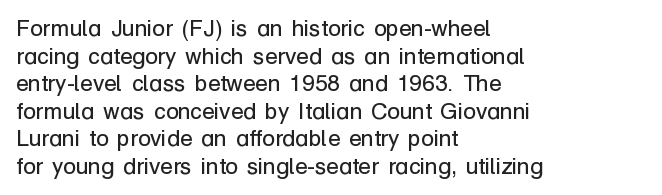
Unlike italic type, these characters show no tilt at all. The string is rendered with underlining switched off. The lines are quadded left. Tracking here is standard; glyphs follow each other at the usual distance. The letters look calm and open, with moderate or lighter stems.
